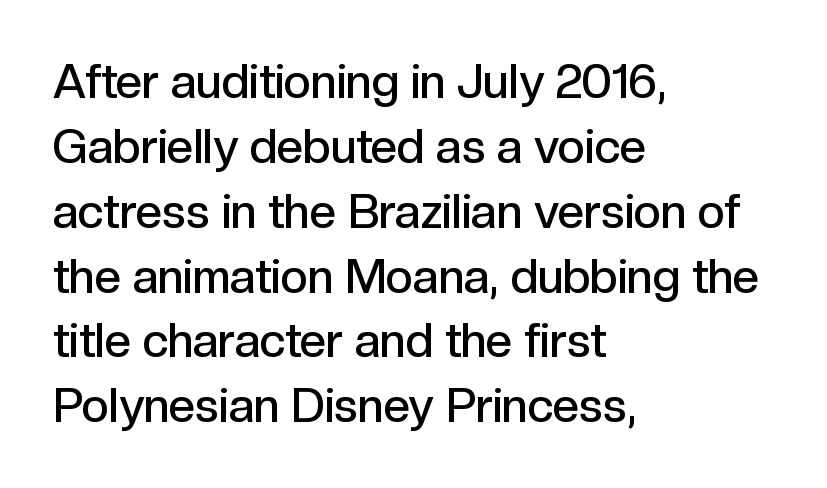
The passage is arranged the way most books set body copy — flush left. Unmarked baselines from the first word to the last. Each new line begins a customary step beneath the previous one. Caption: standard tracking, unaltered. The rendering uses natural spacing where letterforms have individual widths.
